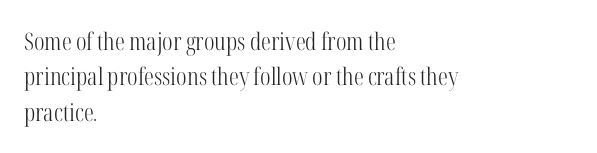
{"italic": "no", "bold": "no", "underline": "no", "align": "left", "line_spacing": "normal", "line_spacing_ratio": 1.47, "letter_spacing": "normal", "letter_spacing_em": 0.0, "glyph_px": 24}
